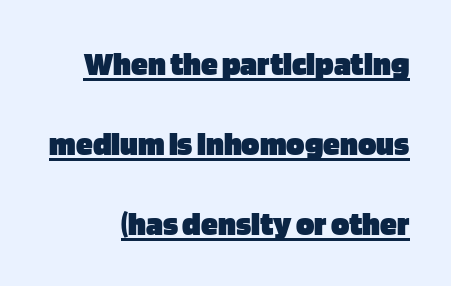
Q: Is the text bold? A: Yes.
Q: Is the text italic (slanted)? A: No, it is upright.
Q: Is the typeface a serif or a sans-serif typeface? A: Sans-serif.
Q: Is the text underlined? A: Yes.
Q: How is the paragraph aligned? A: Right-aligned.
Q: Is the spacing between letters normal or unusually wide? A: Normal.
Q: Is the spacing between lines tight, normal or loose? A: Loose.
Q: Width (condensed, normal, or wide)? A: Normal.
Q: Stroke contrast? A: Low.
Q: x-height? A: Large.
Q: Monospaced? A: No.
